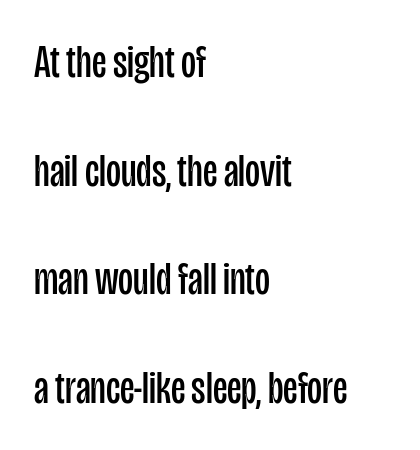
{"serif": "no", "italic": "no", "bold": "no", "weight": "regular", "width": "condensed", "stroke_contrast": "low", "x_height": "large", "monospaced": "no", "underline": "no", "align": "left", "line_spacing": "loose", "line_spacing_ratio": 2.36, "letter_spacing": "normal", "letter_spacing_em": 0.0, "glyph_px": 46}
